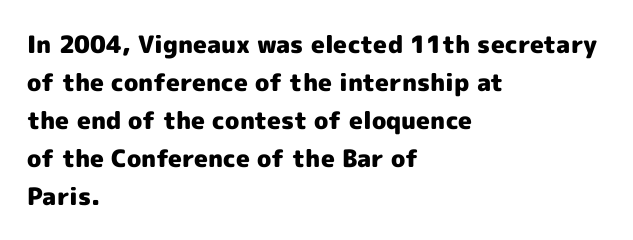
The image shows 24 px bold type, upright; set left-aligned, normal line spacing (1.58x), normal letter spacing, not underlined.
